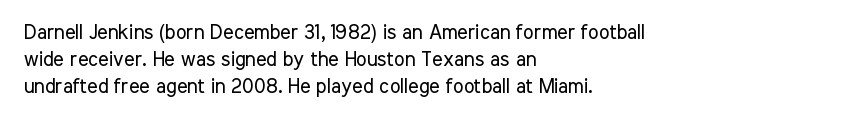
The text block is weighted toward the left margin, trailing off unevenly rightward. Summary of vertical rhythm: regular, with standard interline spacing. Spacing between characters is what you'd get straight out of the box. The letterforms sit at book weight or below.
